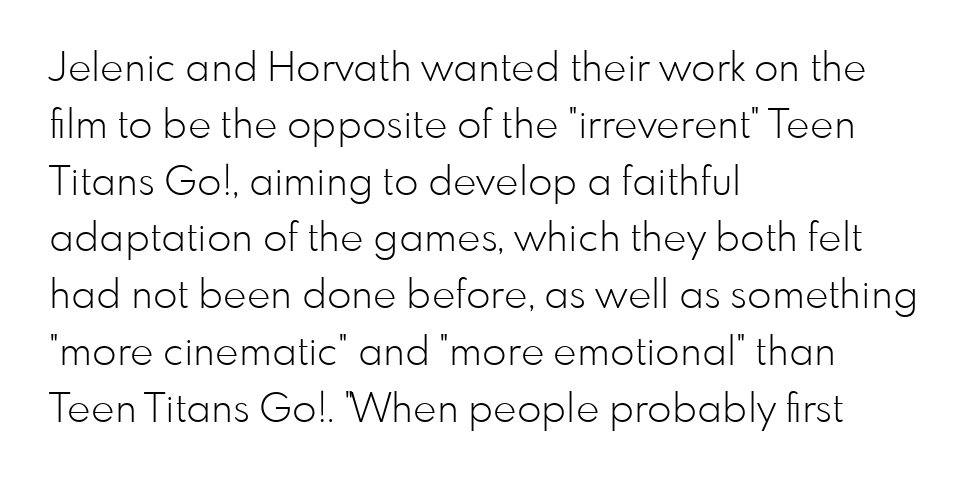
Q: Is the text bold? A: No.
Q: Is the text italic (slanted)? A: No, it is upright.
Q: Is the typeface a serif or a sans-serif typeface? A: Sans-serif.
Q: Is the text underlined? A: No.
Q: How is the paragraph aligned? A: Left-aligned.
Q: Is the spacing between letters normal or unusually wide? A: Normal.
Q: Is the spacing between lines tight, normal or loose? A: Normal.
Q: Width (condensed, normal, or wide)? A: Normal.
Q: Stroke contrast? A: Low.
Q: x-height? A: Small.
Q: Monospaced? A: No.
